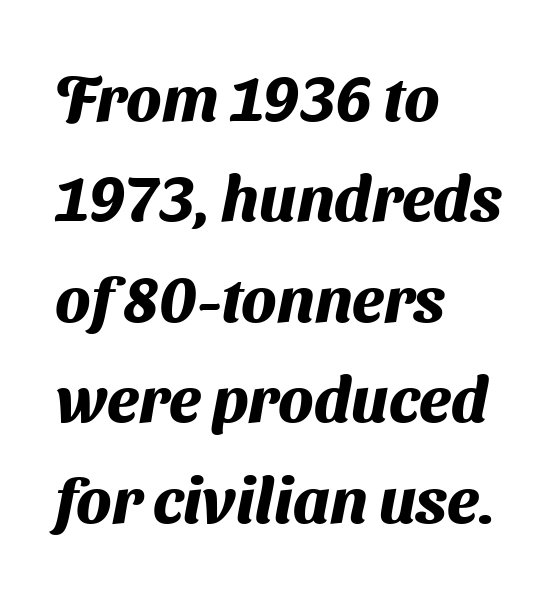
{"serif": "no", "bold": "yes", "weight": "heavy", "width": "normal", "stroke_contrast": "medium", "x_height": "medium", "monospaced": "no", "underline": "no", "align": "left", "line_spacing": "normal", "line_spacing_ratio": 1.57, "letter_spacing": "normal", "letter_spacing_em": 0.0, "glyph_px": 64}
